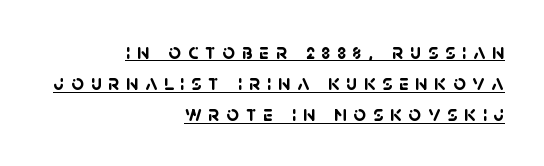
The image shows 22 px bold type; set right-aligned, normal line spacing (1.42x), unusually wide letter spacing (+0.3 em), underlined.
